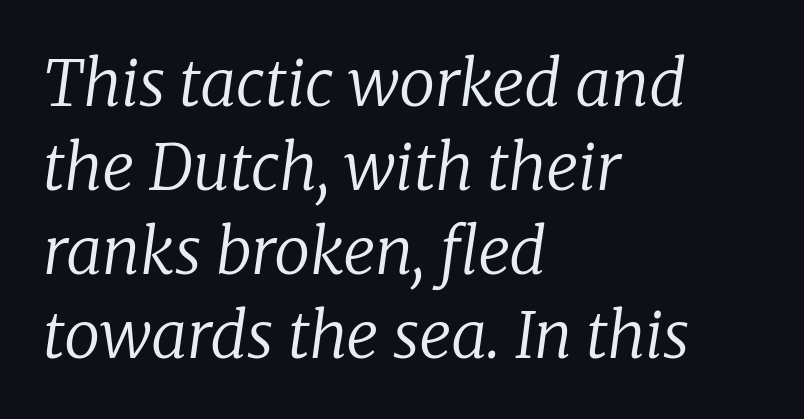
Q: Is the text bold? A: No.
Q: Is the text italic (slanted)? A: Yes, it leans right by about 8 degrees.
Q: Is the typeface a serif or a sans-serif typeface? A: Serif.
Q: Is the text underlined? A: No.
Q: How is the paragraph aligned? A: Left-aligned.
Q: Is the spacing between letters normal or unusually wide? A: Normal.
Q: Is the spacing between lines tight, normal or loose? A: Normal.
Q: Width (condensed, normal, or wide)? A: Normal.
Q: Stroke contrast? A: Low.
Q: x-height? A: Medium.
Q: Monospaced? A: No.
